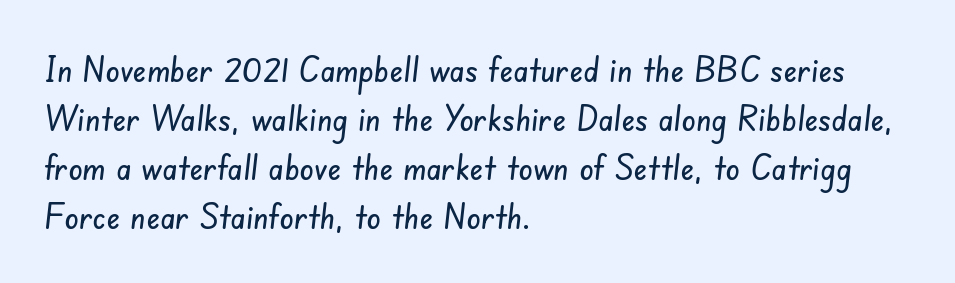
The image shows 36 px condensed sans-serif type; set left-aligned, normal line spacing (1.36x), normal letter spacing, not underlined; low stroke contrast and a small x-height.
